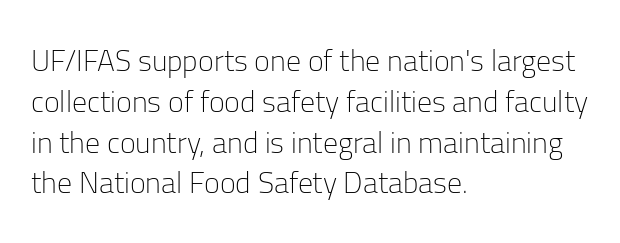
{"serif": "no", "italic": "no", "bold": "no", "weight": "light", "width": "normal", "stroke_contrast": "low", "x_height": "medium", "monospaced": "no", "underline": "no", "align": "left", "line_spacing": "normal", "line_spacing_ratio": 1.36, "letter_spacing": "normal", "letter_spacing_em": 0.0, "glyph_px": 30}
